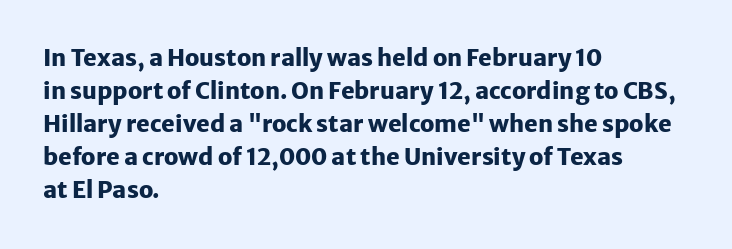
Q: Is the text bold? A: Yes.
Q: Is the text italic (slanted)? A: No, it is upright.
Q: Is the text underlined? A: No.
Q: How is the paragraph aligned? A: Left-aligned.
Q: Is the spacing between letters normal or unusually wide? A: Normal.
Q: Is the spacing between lines tight, normal or loose? A: Normal.
